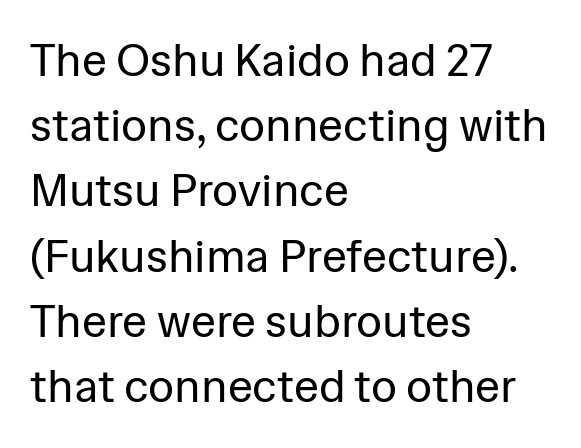
You could not count columns in this text — the font is proportionally spaced. Each letter's strokes conclude bluntly, with no projecting serifs. Posture: vertical. Left-aligned paragraph, ragged on the right. Descenders hang freely into open space. Spacing between characters is what you'd get straight out of the box.
